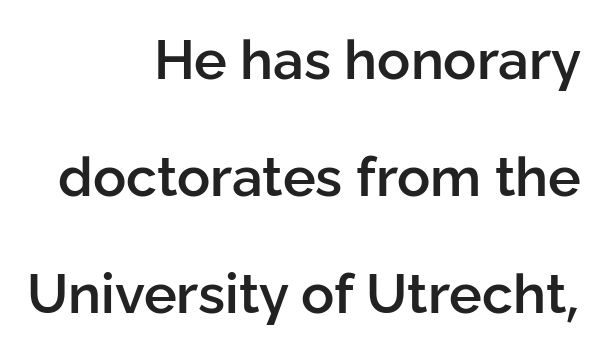
The image shows 55 px semibold sans-serif type, upright; set right-aligned, loose line spacing (2.13x), normal letter spacing, not underlined; low stroke contrast and a medium x-height.
